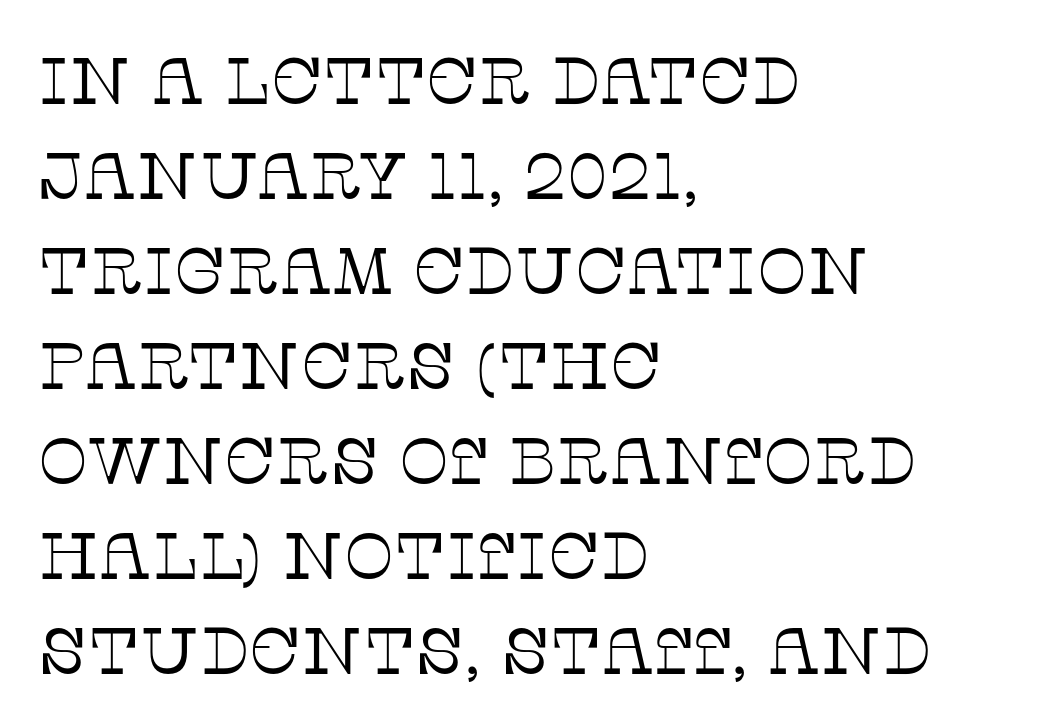
{"serif": "yes", "italic": "no", "bold": "no", "weight": "thin", "width": "normal", "stroke_contrast": "low", "x_height": "large", "monospaced": "no", "underline": "no", "align": "left", "line_spacing": "normal", "line_spacing_ratio": 1.44, "letter_spacing": "normal", "letter_spacing_em": 0.0, "glyph_px": 66}
